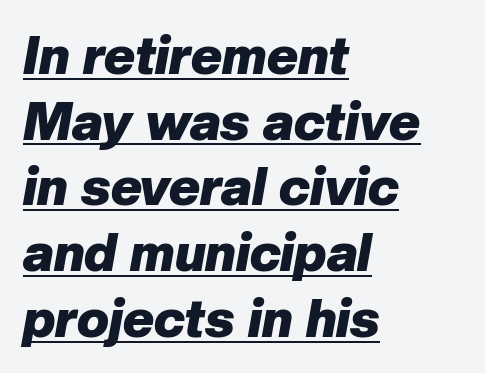
{"italic": "yes", "lean": "right", "slant_degrees": 10, "bold": "yes", "weight": "heavy", "width": "normal", "stroke_contrast": "low", "x_height": "medium", "monospaced": "no", "underline": "yes", "align": "left", "line_spacing_ratio": 1.24, "letter_spacing": "normal", "letter_spacing_em": 0.0, "glyph_px": 53}
